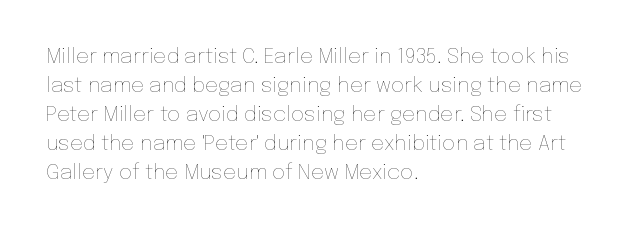
{"italic": "no", "bold": "no", "underline": "no", "align": "left", "line_spacing": "normal", "line_spacing_ratio": 1.38, "letter_spacing": "normal", "letter_spacing_em": 0.0, "glyph_px": 21}
